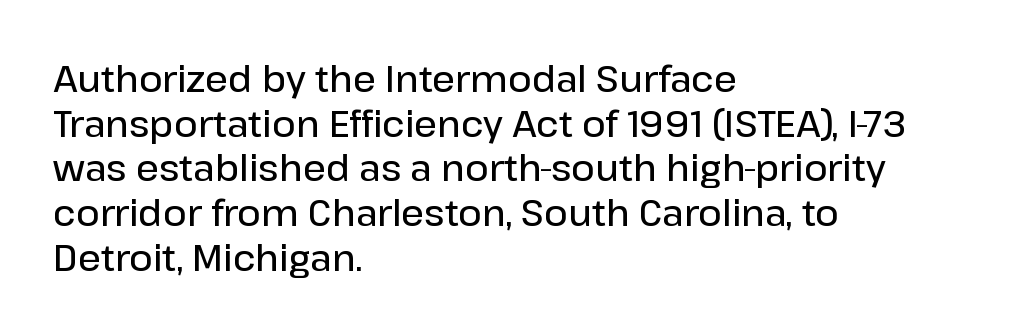
Q: Is the text bold? A: Semi-bold.
Q: Is the text italic (slanted)? A: No, it is upright.
Q: Is the typeface a serif or a sans-serif typeface? A: Sans-serif.
Q: Is the text underlined? A: No.
Q: How is the paragraph aligned? A: Left-aligned.
Q: Is the spacing between letters normal or unusually wide? A: Normal.
Q: Width (condensed, normal, or wide)? A: Normal.
Q: Stroke contrast? A: Low.
Q: x-height? A: Medium.
Q: Monospaced? A: No.
